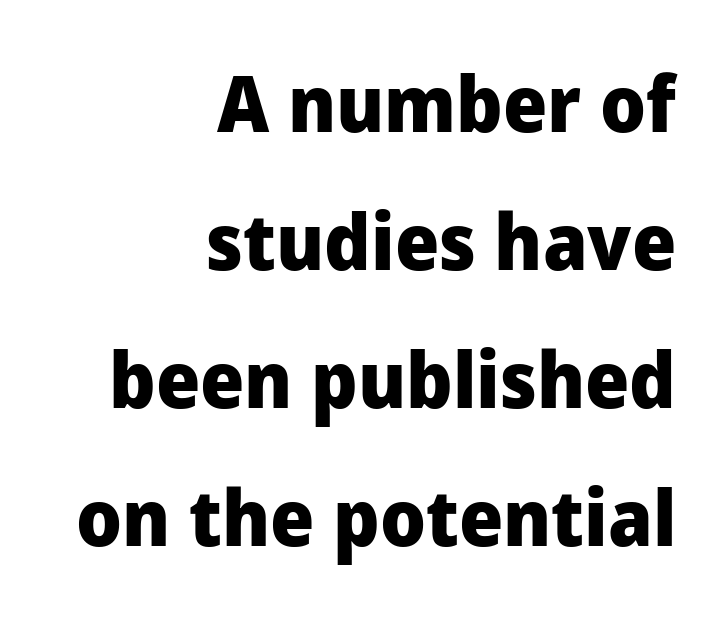
The letters sit at their default tracking, neither squeezed nor spread. Where is the straight margin? On the right. You'd pick this weight for a headline — it's a proper bold. I'd call this a sans setting — the letters go barefoot. You could not count columns in this text — the font is proportionally spaced. Designer's note — italics off, roman on.
